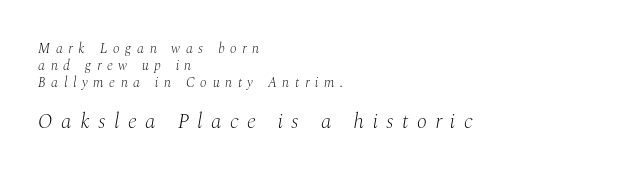
The image shows 21 px text type, italic (leaning right); set left-aligned, line spacing 1.2x, unusually wide letter spacing (+0.4 em), not underlined; the second (bottom) block is 1.5x larger.
